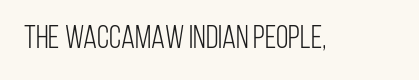
The image shows 32 px light, condensed sans-serif type, upright; set normal letter spacing, not underlined; low stroke contrast and a large x-height.
